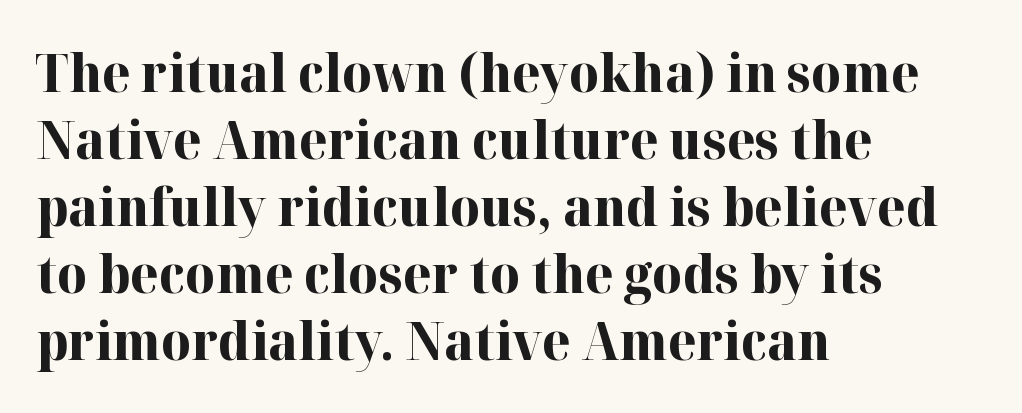
{"serif": "yes", "italic": "no", "bold": "yes", "weight": "bold", "width": "normal", "stroke_contrast": "high", "x_height": "medium", "monospaced": "no", "underline": "no", "align": "left", "line_spacing": "normal", "line_spacing_ratio": 1.29, "letter_spacing": "normal", "letter_spacing_em": 0.0, "glyph_px": 52}
